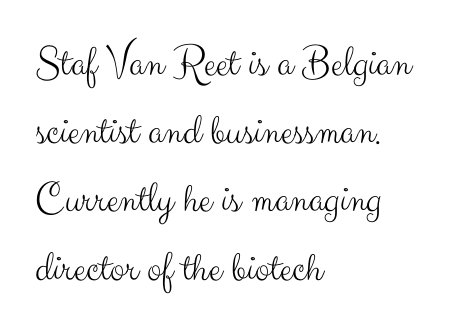
{"serif": "no", "bold": "no", "weight": "light", "width": "normal", "stroke_contrast": "medium", "x_height": "small", "monospaced": "no", "underline": "no", "align": "left", "line_spacing": "normal", "line_spacing_ratio": 1.55, "letter_spacing": "normal", "letter_spacing_em": 0.0, "glyph_px": 44}
